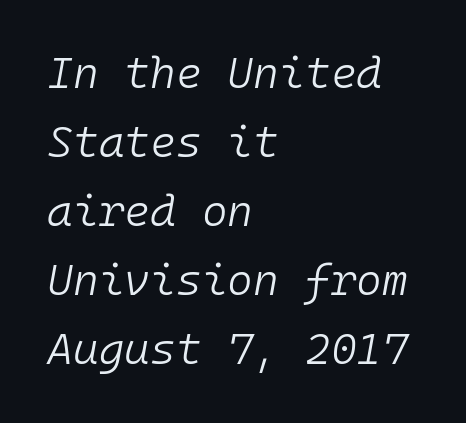
Vertical spacing — default. Inter-character spacing is left at the font's built-in metrics. This sample is left-justified, so line endings fall wherever the words run out. Only glyphs here, with clear space below each row. Heaviness? Minimal to ordinary, like unemphasized prose. Monospaced: the letters line up in strict vertical columns.
